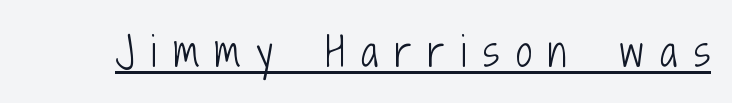
{"serif": "no", "italic": "no", "bold": "no", "weight": "light", "width": "condensed", "stroke_contrast": "low", "x_height": "medium", "monospaced": "no", "underline": "yes", "letter_spacing": "wide", "letter_spacing_em": 0.42, "glyph_px": 40}
